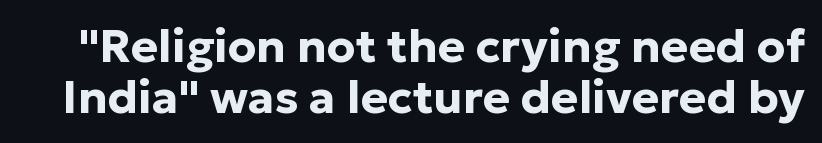
The image shows 46 px bold sans-serif type, upright; set tight line spacing (1.1x), normal letter spacing, not underlined; low stroke contrast and a medium x-height.
